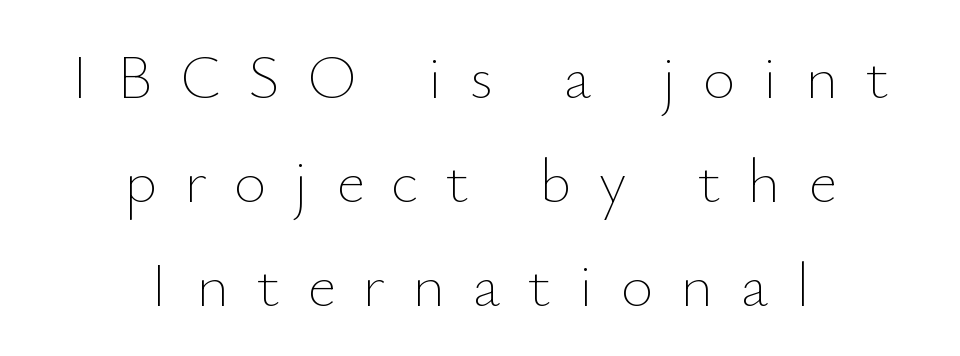
{"italic": "no", "bold": "no", "weight": "thin", "width": "normal", "stroke_contrast": "low", "x_height": "small", "monospaced": "no", "underline": "no", "align": "center", "line_spacing": "normal", "line_spacing_ratio": 1.65, "letter_spacing": "wide", "letter_spacing_em": 0.43, "glyph_px": 63}
